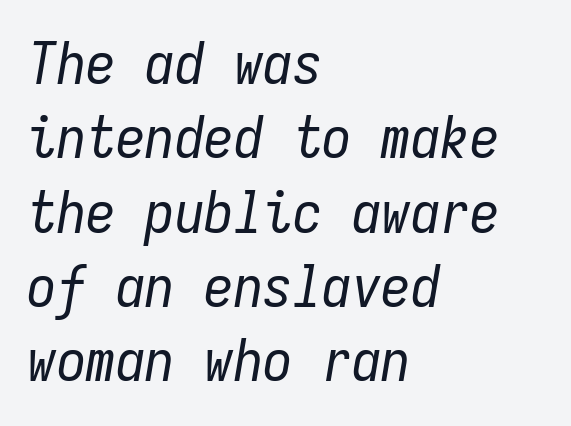
Q: Is the text bold? A: No.
Q: Is the text italic (slanted)? A: Yes, it leans right by about 9 degrees.
Q: Is the text underlined? A: No.
Q: How is the paragraph aligned? A: Left-aligned.
Q: Is the spacing between letters normal or unusually wide? A: Normal.
Q: Is the spacing between lines tight, normal or loose? A: Normal.
Q: Width (condensed, normal, or wide)? A: Condensed.
Q: Stroke contrast? A: Low.
Q: x-height? A: Medium.
Q: Monospaced? A: Yes.
